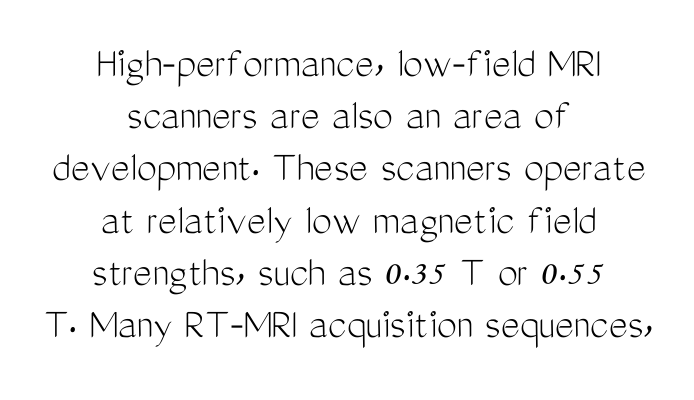
{"serif": "no", "italic": "no", "bold": "no", "weight": "light", "width": "condensed", "stroke_contrast": "medium", "x_height": "medium", "monospaced": "no", "underline": "no", "align": "center", "line_spacing_ratio": 1.16, "letter_spacing": "normal", "letter_spacing_em": 0.0, "glyph_px": 45}
